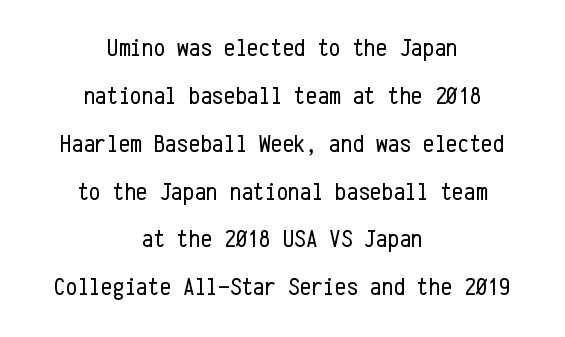
Every row of glyphs is offset so its center matches the block's center. Spacing between characters is what you'd get straight out of the box. Style check: upright. Plain, unruled lines of type. Unbolded letterforms with no extra heft.
